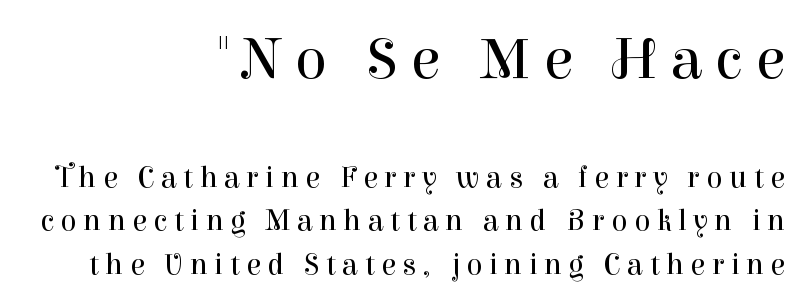
The image shows 60 px regular-weight serif type, upright; set right-aligned, normal line spacing (1.45x), unusually wide letter spacing (+0.22 em), not underlined; the first (top) block is 2.0x larger; high stroke contrast and a medium x-height.
